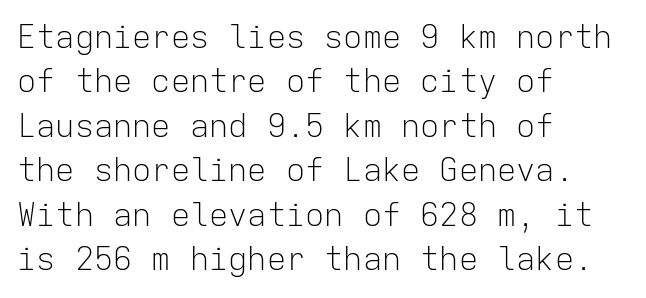
Q: Is the text bold? A: No.
Q: Is the text italic (slanted)? A: No, it is upright.
Q: Is the typeface a serif or a sans-serif typeface? A: Sans-serif.
Q: Is the text underlined? A: No.
Q: How is the paragraph aligned? A: Left-aligned.
Q: Is the spacing between letters normal or unusually wide? A: Normal.
Q: Is the spacing between lines tight, normal or loose? A: Normal.
Q: Width (condensed, normal, or wide)? A: Normal.
Q: Stroke contrast? A: Low.
Q: x-height? A: Medium.
Q: Monospaced? A: Yes.
